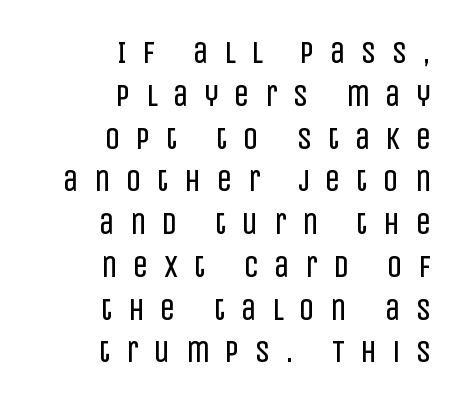
{"serif": "no", "italic": "no", "bold": "no", "weight": "regular", "width": "condensed", "stroke_contrast": "low", "x_height": "large", "monospaced": "no", "underline": "no", "align": "right", "line_spacing": "normal", "line_spacing_ratio": 1.38, "letter_spacing": "wide", "letter_spacing_em": 0.5, "glyph_px": 31}
